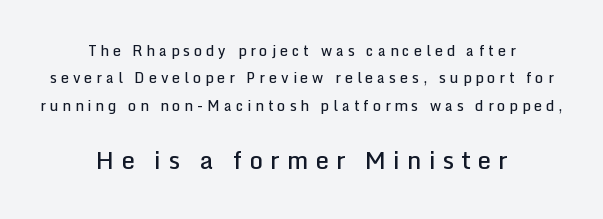
The image shows 24 px text type, upright; set centered, loose line spacing (1.95x), unusually wide letter spacing (+0.29 em), not underlined; the second (bottom) block is 1.71x larger.
